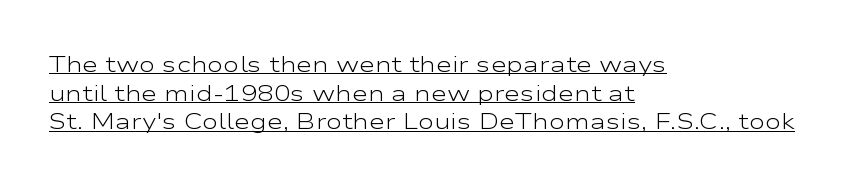
Students, observe the line beneath the letters — that is underlining. Line starts are locked; line ends wander. The vertical gap from one line to the next is medium. The lettering holds an erect, upright posture throughout. The passage shown has conventional tracking throughout. The letters look calm and open, with moderate or lighter stems.
